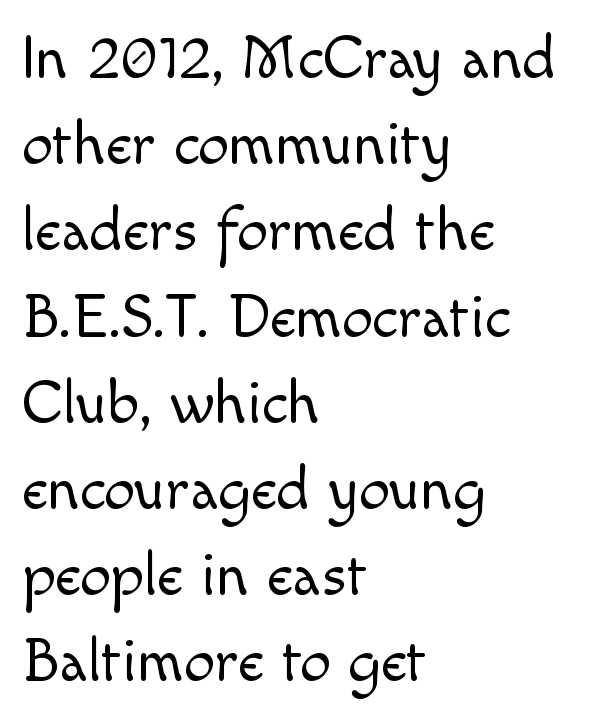
Q: Is the text bold? A: No.
Q: Is the text italic (slanted)? A: No, it is upright.
Q: Is the typeface a serif or a sans-serif typeface? A: Sans-serif.
Q: Is the text underlined? A: No.
Q: How is the paragraph aligned? A: Left-aligned.
Q: Is the spacing between letters normal or unusually wide? A: Normal.
Q: Is the spacing between lines tight, normal or loose? A: Normal.
Q: Width (condensed, normal, or wide)? A: Normal.
Q: x-height? A: Small.
Q: Monospaced? A: No.
